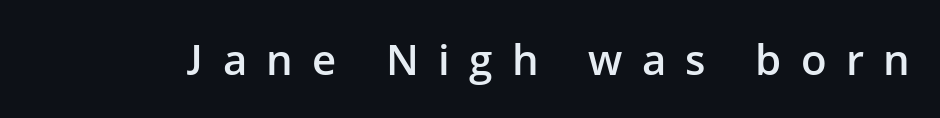
{"serif": "no", "italic": "no", "bold": "semi", "weight": "semibold", "width": "normal", "stroke_contrast": "low", "x_height": "medium", "monospaced": "no", "underline": "no", "letter_spacing": "wide", "letter_spacing_em": 0.46, "glyph_px": 42}
